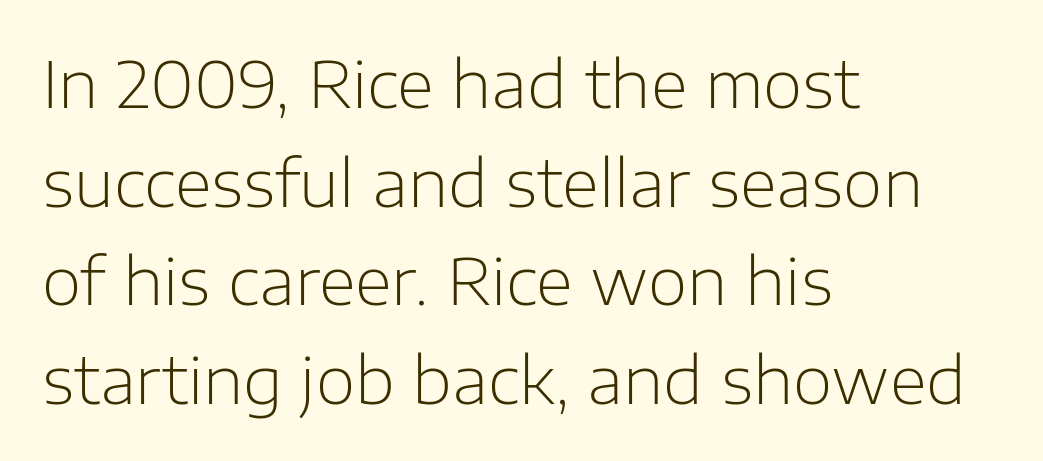
The image shows 64 px light sans-serif type, upright; set left-aligned, normal line spacing (1.54x), normal letter spacing, not underlined; low stroke contrast and a medium x-height.
